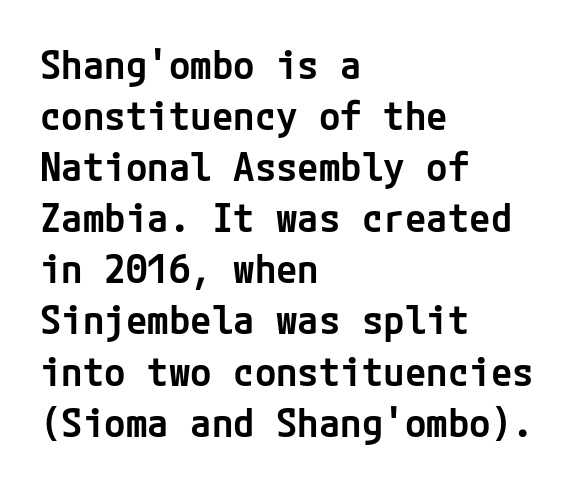
The image shows 39 px semibold sans-serif type, upright; set left-aligned, normal line spacing (1.31x), normal letter spacing, not underlined; low stroke contrast and a medium x-height.
